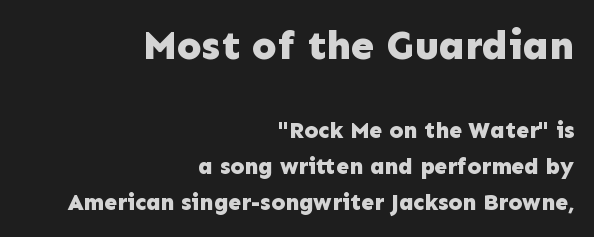
Any mark beneath the type? The region is blank. Default kerning and tracking; the words read as compact shapes. No italicization has been applied; the sample stays upright. The earlier block is typeset at a bigger size than the later block. The line-height multiplier appears to be the usual default. Varying glyph widths throughout — classic text-font behaviour.
